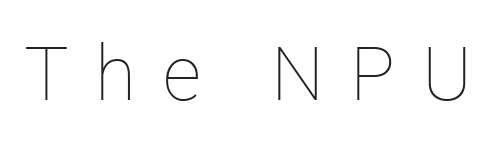
Letters have the restrained weight of plain body copy at most. In terms of letterspacing, this is a distinctly airy, spread setting. No italicization has been applied; the sample stays upright. The letters advance in unequal steps, a hallmark of proportional type. The specimen omits any rule beneath the text block's lines.
